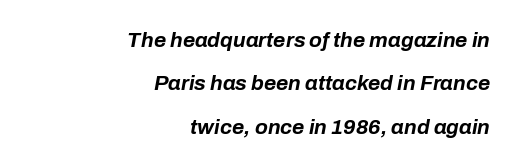
Q: Is the text bold? A: Yes.
Q: Is the text italic (slanted)? A: Yes, it leans right by about 10 degrees.
Q: Is the text underlined? A: No.
Q: How is the paragraph aligned? A: Right-aligned.
Q: Is the spacing between letters normal or unusually wide? A: Normal.
Q: Is the spacing between lines tight, normal or loose? A: Loose.
